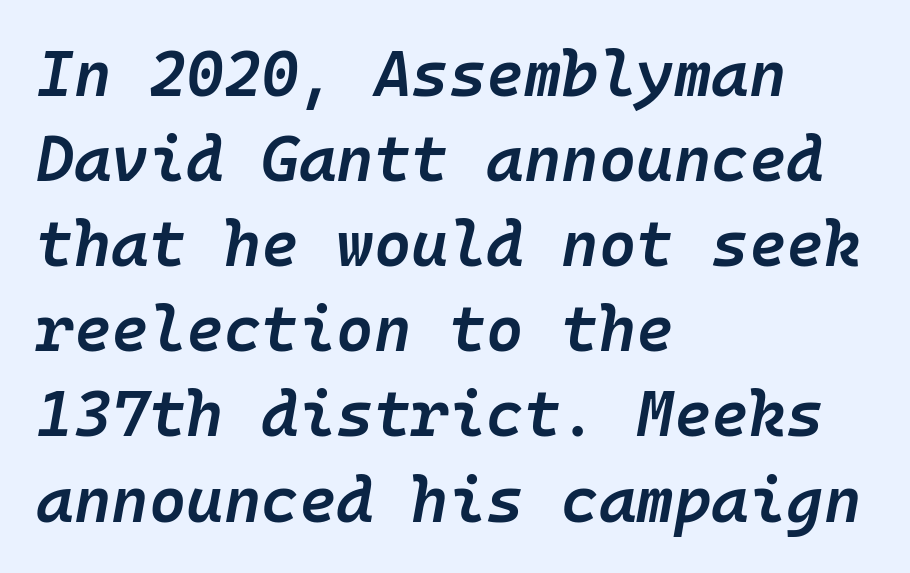
Q: Is the text bold? A: Semi-bold.
Q: Is the text italic (slanted)? A: Yes, it leans right by about 10 degrees.
Q: Is the text underlined? A: No.
Q: How is the paragraph aligned? A: Left-aligned.
Q: Is the spacing between letters normal or unusually wide? A: Normal.
Q: Is the spacing between lines tight, normal or loose? A: Normal.
Q: Width (condensed, normal, or wide)? A: Normal.
Q: Stroke contrast? A: Low.
Q: x-height? A: Medium.
Q: Monospaced? A: Yes.
